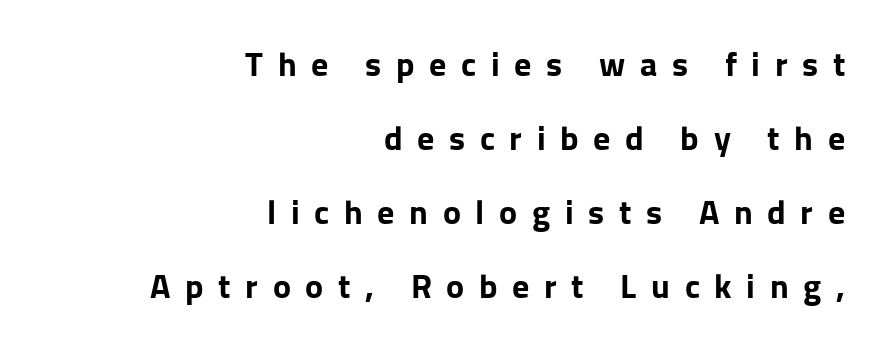
Q: Is the text bold? A: Yes.
Q: Is the text italic (slanted)? A: No, it is upright.
Q: Is the typeface a serif or a sans-serif typeface? A: Sans-serif.
Q: Is the text underlined? A: No.
Q: How is the paragraph aligned? A: Right-aligned.
Q: Is the spacing between letters normal or unusually wide? A: Unusually wide.
Q: Is the spacing between lines tight, normal or loose? A: Loose.
Q: Width (condensed, normal, or wide)? A: Normal.
Q: Stroke contrast? A: Low.
Q: x-height? A: Medium.
Q: Monospaced? A: No.
